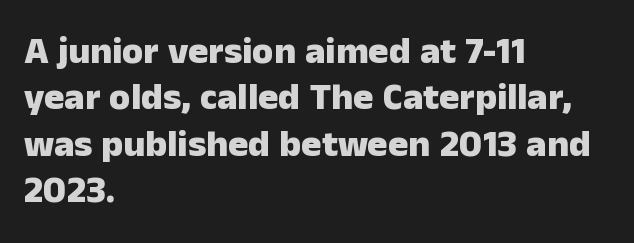
The passage is arranged the way most books set body copy — flush left. Looks like regular typesetting: each glyph gets only the width it needs. You could call the tracking neutral — neither tight nor loose. The words here are not underlined.
